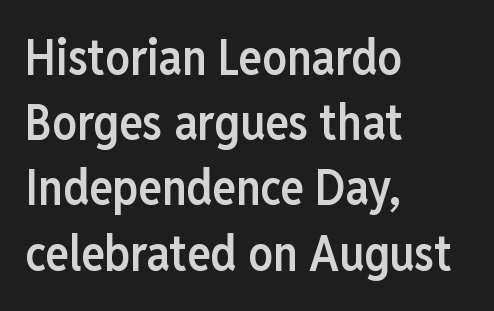
{"serif": "no", "italic": "no", "bold": "semi", "weight": "semibold", "width": "condensed", "stroke_contrast": "low", "x_height": "medium", "monospaced": "no", "underline": "no", "align": "left", "line_spacing": "normal", "line_spacing_ratio": 1.33, "letter_spacing": "normal", "letter_spacing_em": 0.0, "glyph_px": 49}
